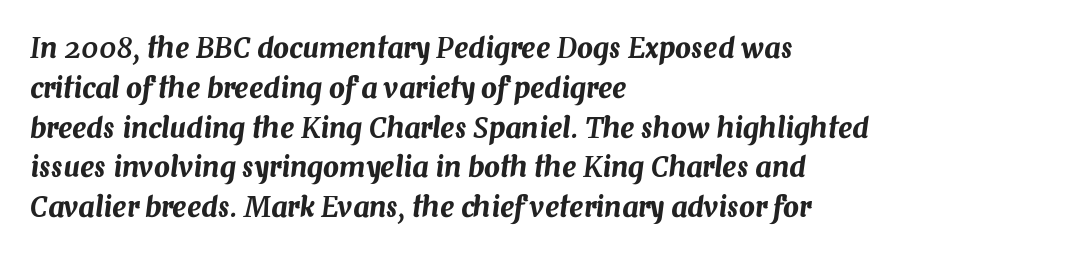
The image shows 28 px text type, italic (leaning right); set left-aligned, normal line spacing (1.42x), normal letter spacing, not underlined; medium stroke contrast and a medium x-height.
